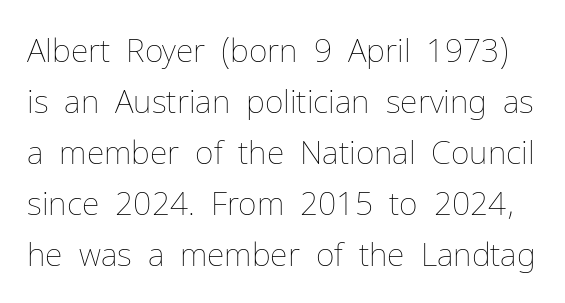
The image shows 32 px thin type, upright; set normal line spacing (1.59x), normal letter spacing, not underlined; low stroke contrast and a medium x-height.
